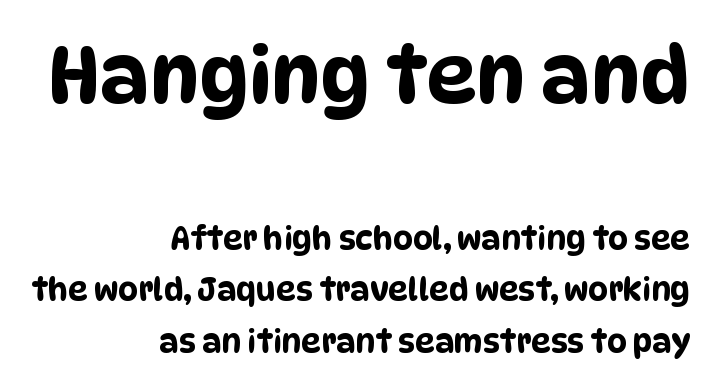
{"serif": "no", "width": "condensed", "stroke_contrast": "low", "x_height": "large", "monospaced": "no", "underline": "no", "align": "right", "line_spacing": "normal", "line_spacing_ratio": 1.66, "letter_spacing": "normal", "letter_spacing_em": 0.0, "larger_block": "first", "size_ratio": 2.52, "glyph_px": 78}
